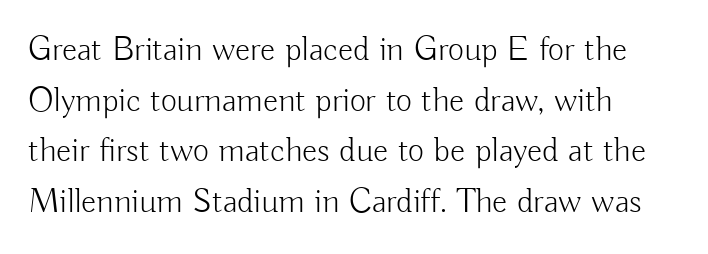
The image shows 35 px light sans-serif type, upright; set left-aligned, normal line spacing (1.45x), normal letter spacing, not underlined; low stroke contrast and a small x-height.
